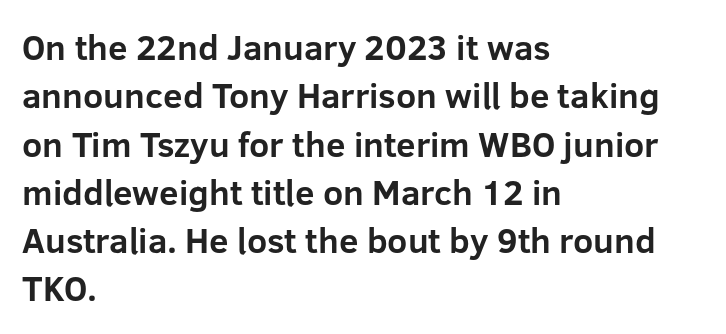
The image shows 35 px bold sans-serif type, upright; set left-aligned, normal line spacing (1.38x), normal letter spacing, not underlined; low stroke contrast and a medium x-height.
